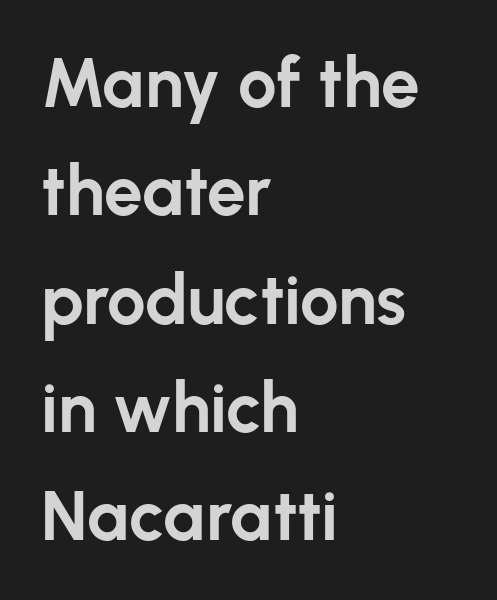
A typesetter would mark this as roman, not italic. A classic flush-left, rag-right setting is used for this passage. Vertical spacing — default. Nothing unusual about the tracking: characters are spaced as the font intends. The rendering uses natural spacing where letterforms have individual widths.
